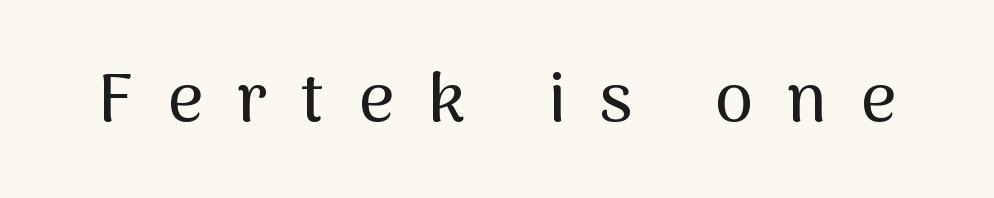
Q: Is the text italic (slanted)? A: No, it is upright.
Q: Is the typeface a serif or a sans-serif typeface? A: Sans-serif.
Q: Is the text underlined? A: No.
Q: Is the spacing between letters normal or unusually wide? A: Unusually wide.
Q: Width (condensed, normal, or wide)? A: Normal.
Q: Stroke contrast? A: Medium.
Q: x-height? A: Medium.
Q: Monospaced? A: No.
